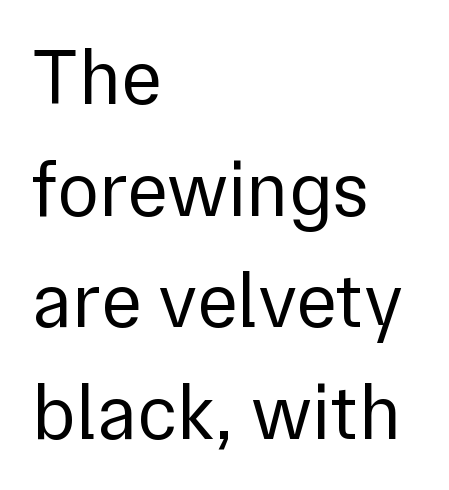
The image shows 78 px regular-weight sans-serif type, upright; set left-aligned, normal line spacing (1.43x), normal letter spacing, not underlined; low stroke contrast and a medium x-height.
